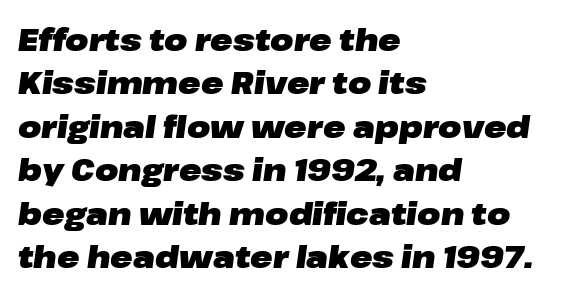
Q: Is the text bold? A: Yes.
Q: Is the text italic (slanted)? A: Yes, it leans right by about 8 degrees.
Q: Is the text underlined? A: No.
Q: How is the paragraph aligned? A: Left-aligned.
Q: Is the spacing between letters normal or unusually wide? A: Normal.
Q: Is the spacing between lines tight, normal or loose? A: Normal.
Q: Width (condensed, normal, or wide)? A: Wide.
Q: Stroke contrast? A: Low.
Q: x-height? A: Medium.
Q: Monospaced? A: No.
